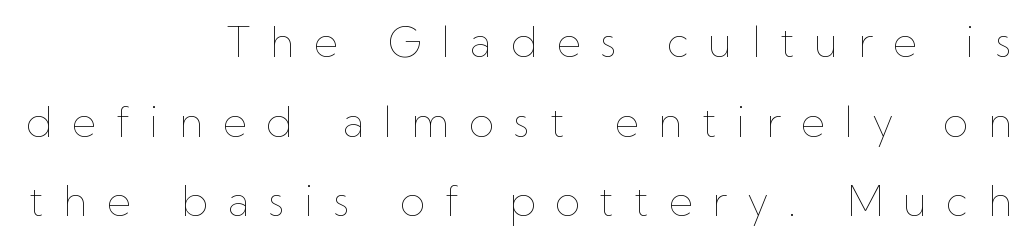
The image shows 41 px thin type, upright; set right-aligned, loose line spacing (1.94x), unusually wide letter spacing (+0.48 em), not underlined; low stroke contrast and a medium x-height.
